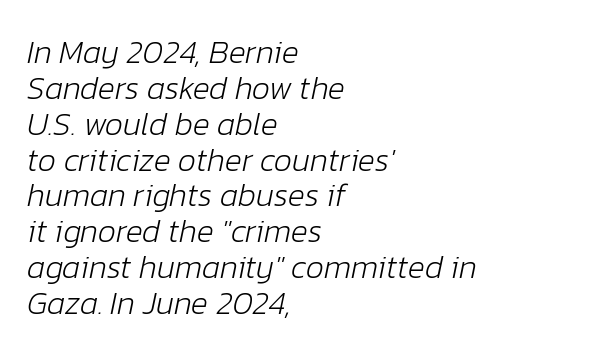
{"italic": "yes", "lean": "right", "slant_degrees": 12, "bold": "no", "weight": "light", "width": "normal", "stroke_contrast": "low", "x_height": "medium", "monospaced": "no", "underline": "no", "align": "left", "line_spacing": "tight", "line_spacing_ratio": 1.12, "letter_spacing": "normal", "letter_spacing_em": 0.0, "glyph_px": 32}
